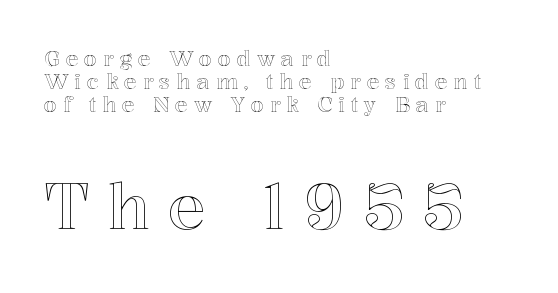
{"italic": "no", "width": "normal", "x_height": "medium", "monospaced": "no", "underline": "no", "align": "left", "line_spacing": "tight", "line_spacing_ratio": 1.09, "letter_spacing": "wide", "letter_spacing_em": 0.28, "larger_block": "second", "size_ratio": 3.0, "glyph_px": 63}
